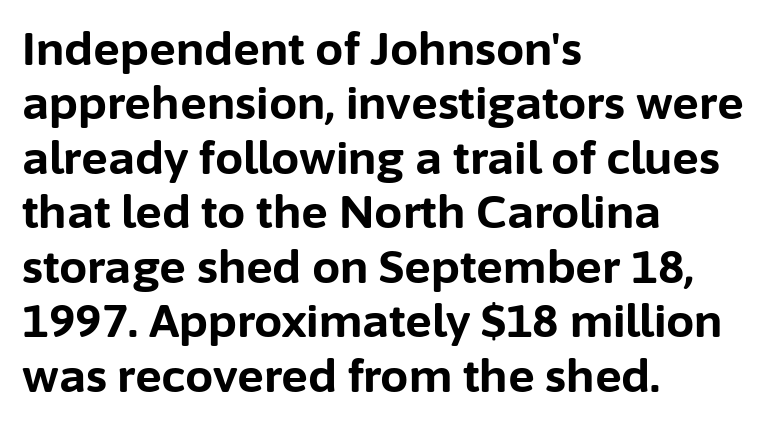
Q: Is the text bold? A: Yes.
Q: Is the text italic (slanted)? A: No, it is upright.
Q: Is the typeface a serif or a sans-serif typeface? A: Sans-serif.
Q: Is the text underlined? A: No.
Q: How is the paragraph aligned? A: Left-aligned.
Q: Is the spacing between letters normal or unusually wide? A: Normal.
Q: Width (condensed, normal, or wide)? A: Normal.
Q: Stroke contrast? A: Low.
Q: x-height? A: Medium.
Q: Monospaced? A: No.
